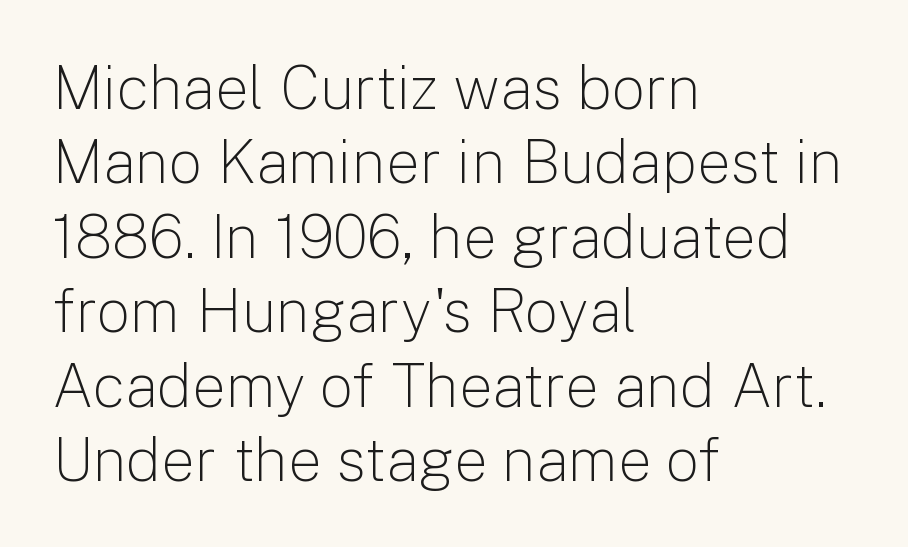
Q: Is the text bold? A: No.
Q: Is the text italic (slanted)? A: No, it is upright.
Q: Is the typeface a serif or a sans-serif typeface? A: Sans-serif.
Q: Is the text underlined? A: No.
Q: How is the paragraph aligned? A: Left-aligned.
Q: Is the spacing between letters normal or unusually wide? A: Normal.
Q: Width (condensed, normal, or wide)? A: Normal.
Q: Stroke contrast? A: Low.
Q: x-height? A: Medium.
Q: Monospaced? A: No.
